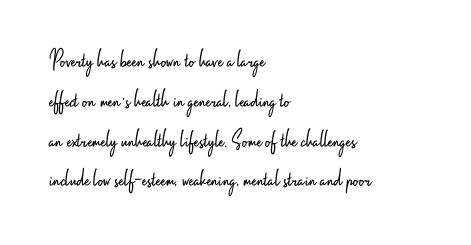
The image shows 26 px text type; set left-aligned, normal line spacing (1.53x), normal letter spacing, not underlined.
